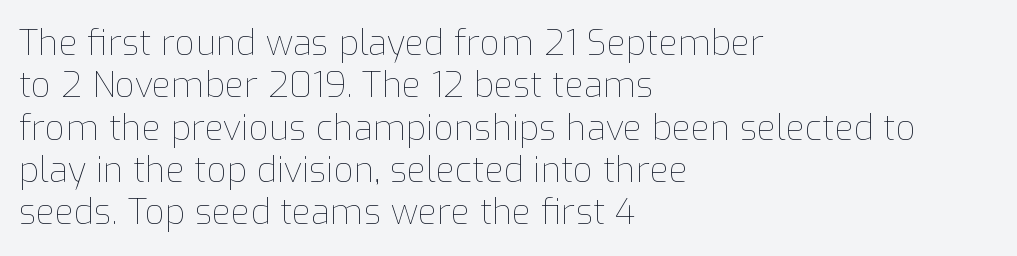
{"italic": "no", "bold": "no", "weight": "thin", "width": "normal", "stroke_contrast": "low", "x_height": "medium", "monospaced": "no", "underline": "no", "align": "left", "line_spacing_ratio": 1.21, "letter_spacing": "normal", "letter_spacing_em": 0.0, "glyph_px": 35}
